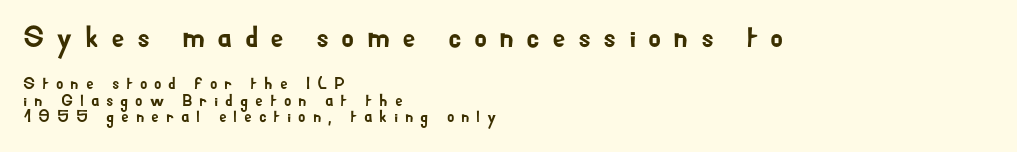
Q: Is the text italic (slanted)? A: No, it is upright.
Q: Is the typeface a serif or a sans-serif typeface? A: Sans-serif.
Q: Is the text underlined? A: No.
Q: How is the paragraph aligned? A: Left-aligned.
Q: Is the spacing between letters normal or unusually wide? A: Unusually wide.
Q: Is the spacing between lines tight, normal or loose? A: Tight.
Q: Which block of text is set in a larger size, the first (top) or the second (bottom)? A: The first (top) one.
Q: Width (condensed, normal, or wide)? A: Normal.
Q: Stroke contrast? A: Low.
Q: x-height? A: Small.
Q: Monospaced? A: No.
